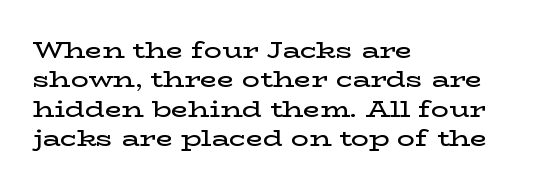
{"italic": "no", "bold": "semi", "underline": "no", "align": "left", "line_spacing": "normal", "line_spacing_ratio": 1.34, "letter_spacing": "normal", "letter_spacing_em": 0.0, "glyph_px": 22}
